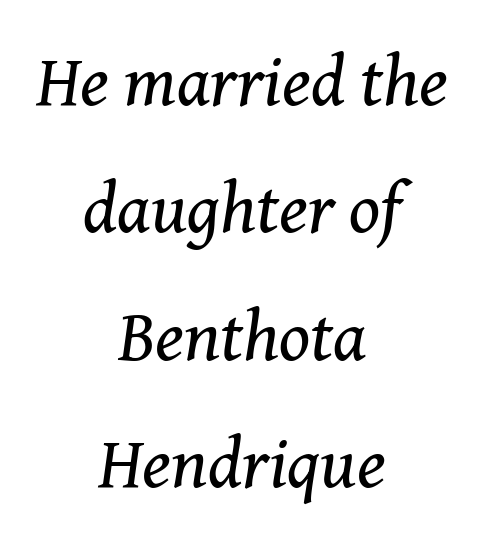
Here the designer chose a conventional face with non-uniform glyph widths. Which margin do the lines hug? Neither — every line sits in the middle. No letter is thick-stroked: the sample isn't bold. Characters are canted at an angle relative to the baseline's perpendicular.
